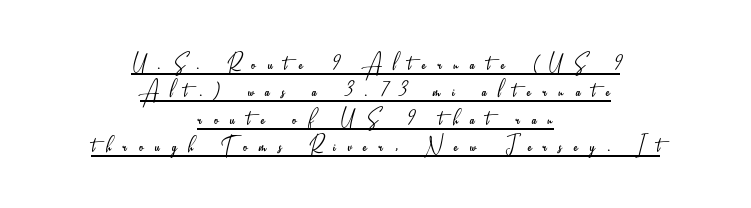
The image shows 28 px light, condensed sans-serif type; set centered, tight line spacing (0.98x), unusually wide letter spacing (+0.42 em), underlined; low stroke contrast and a small x-height.
